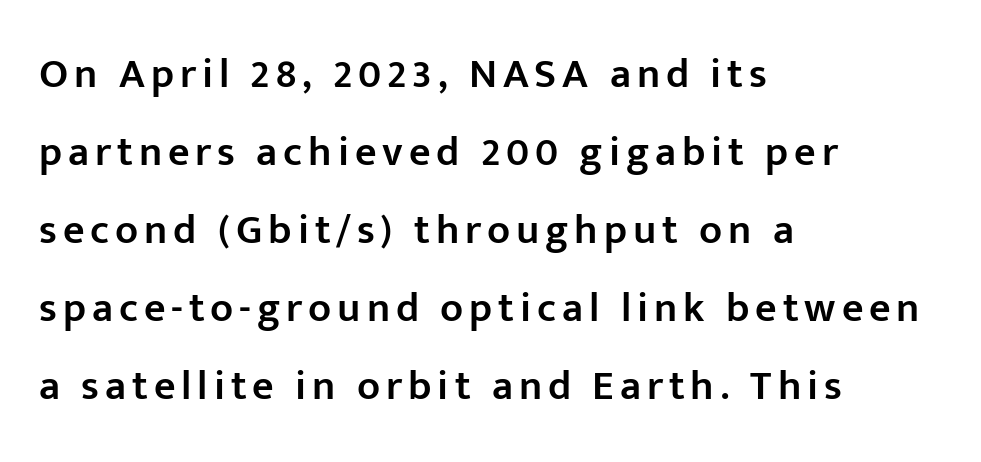
Q: Is the text bold? A: Semi-bold.
Q: Is the text italic (slanted)? A: No, it is upright.
Q: Is the typeface a serif or a sans-serif typeface? A: Sans-serif.
Q: Is the text underlined? A: No.
Q: How is the paragraph aligned? A: Left-aligned.
Q: Width (condensed, normal, or wide)? A: Normal.
Q: Stroke contrast? A: Low.
Q: x-height? A: Medium.
Q: Monospaced? A: No.
